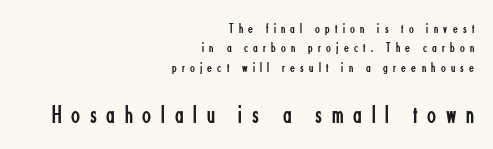
Q: Is the text bold? A: No.
Q: Is the text italic (slanted)? A: No, it is upright.
Q: Is the text underlined? A: No.
Q: How is the paragraph aligned? A: Right-aligned.
Q: Is the spacing between letters normal or unusually wide? A: Unusually wide.
Q: Is the spacing between lines tight, normal or loose? A: Normal.
Q: Which block of text is set in a larger size, the first (top) or the second (bottom)? A: The second (bottom) one.
